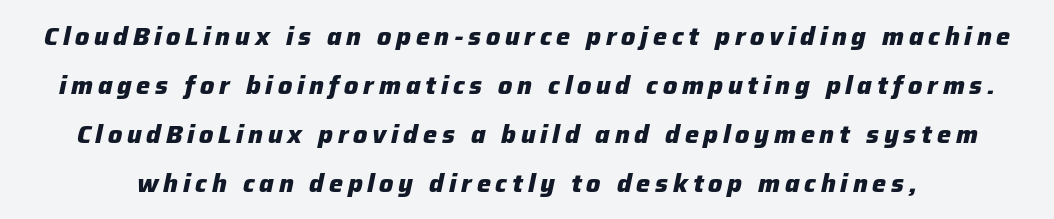
The image shows 25 px bold type, italic (leaning right); set loose line spacing (1.96x), not underlined.
